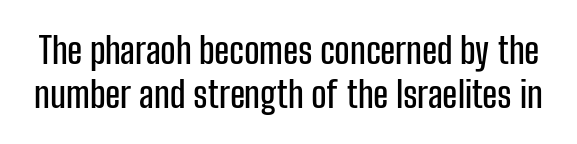
{"serif": "no", "italic": "no", "width": "condensed", "stroke_contrast": "low", "x_height": "medium", "monospaced": "no", "underline": "no", "line_spacing_ratio": 1.22, "letter_spacing": "normal", "letter_spacing_em": 0.0, "glyph_px": 36}
